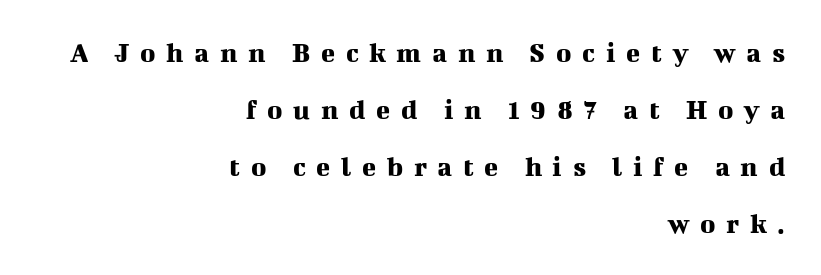
The image shows 29 px serif type, upright; set right-aligned, loose line spacing (1.96x), unusually wide letter spacing (+0.37 em), not underlined; medium stroke contrast and a medium x-height.
